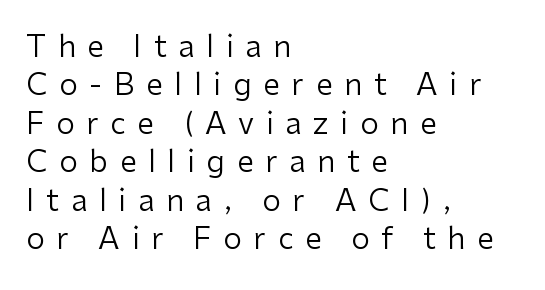
This sample uses expanded letter spacing, leaving extra air between glyphs. The passage shown is not underscored anywhere. Compared with typical paragraphs, the rows here are spaced about the same. Think of a printed novel: that variable character pitch is what you see here. Is there any slant? The stems are plumb.
